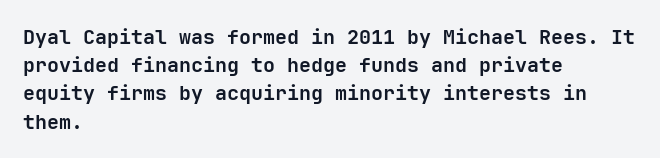
{"italic": "no", "bold": "yes", "underline": "no", "align": "left", "line_spacing": "normal", "line_spacing_ratio": 1.41, "letter_spacing": "normal", "letter_spacing_em": 0.0, "glyph_px": 20}
